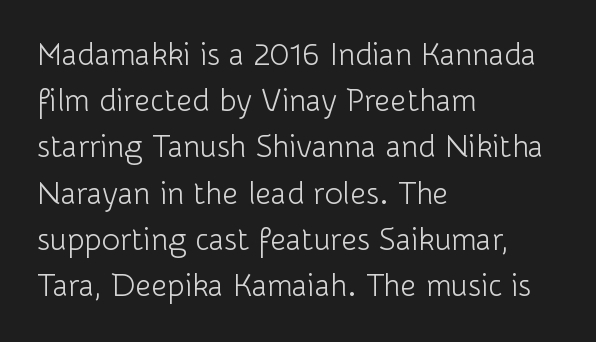
This rendering leaves character spacing at its baseline value. Serif or sans? Sans — the stroke terminals are bare. Line beginnings align vertically; line endings do not. If you drew a line through each stem, it would be perfectly vertical. Stem width sits at or under what a default text font uses.
